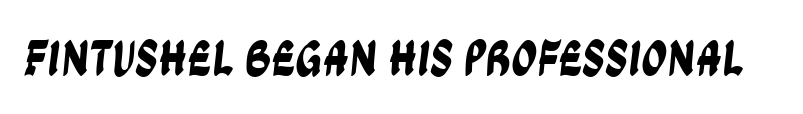
Q: Is the typeface a serif or a sans-serif typeface? A: Sans-serif.
Q: Is the text underlined? A: No.
Q: Is the spacing between letters normal or unusually wide? A: Normal.
Q: Width (condensed, normal, or wide)? A: Condensed.
Q: Stroke contrast? A: Low.
Q: x-height? A: Large.
Q: Monospaced? A: No.
